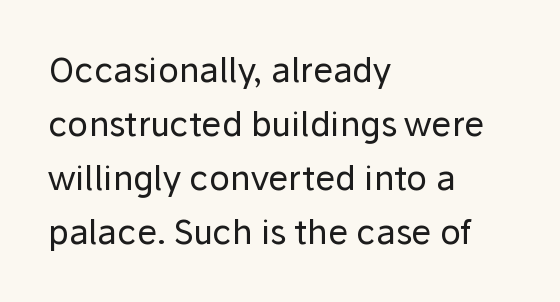
The image shows 34 px regular-weight sans-serif type, upright; set left-aligned, normal line spacing (1.59x), normal letter spacing, not underlined; low stroke contrast and a medium x-height.
